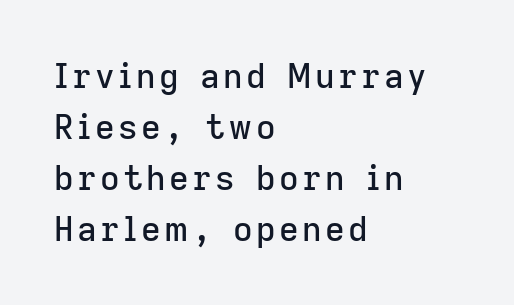
{"serif": "no", "italic": "no", "width": "normal", "stroke_contrast": "low", "x_height": "medium", "monospaced": "no", "underline": "no", "align": "left", "line_spacing": "normal", "line_spacing_ratio": 1.5, "glyph_px": 34}
